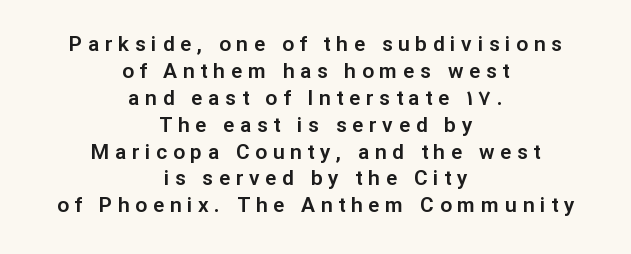
{"italic": "no", "underline": "no", "align": "center", "line_spacing": "normal", "line_spacing_ratio": 1.28, "letter_spacing": "wide", "letter_spacing_em": 0.27, "glyph_px": 21}
